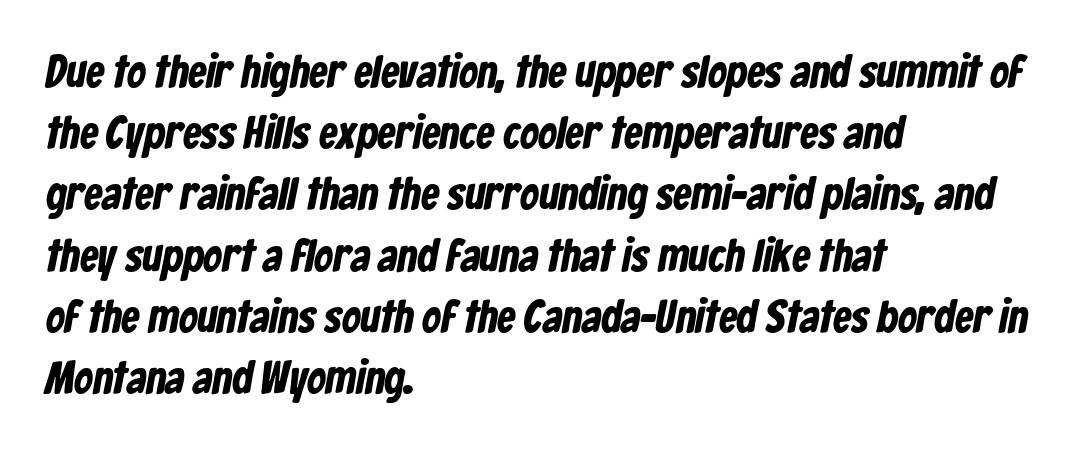
The space between consecutive lines is moderate. The glyphs in this specimen are sans serif. Inter-character spacing is left at the font's built-in metrics. The specimen omits any rule beneath the text block's lines.
